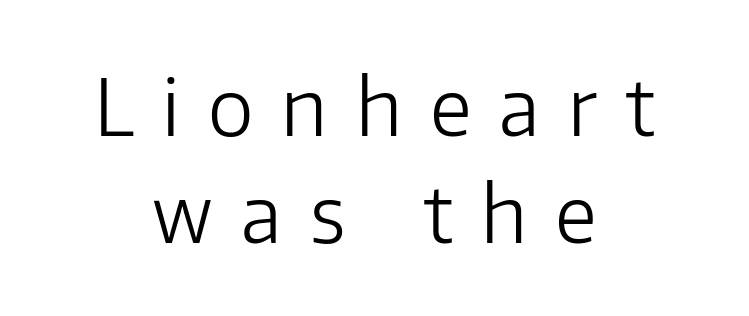
{"serif": "no", "italic": "no", "bold": "no", "weight": "light", "width": "normal", "stroke_contrast": "low", "x_height": "medium", "monospaced": "no", "underline": "no", "align": "center", "line_spacing": "normal", "line_spacing_ratio": 1.37, "letter_spacing": "wide", "letter_spacing_em": 0.36, "glyph_px": 78}
